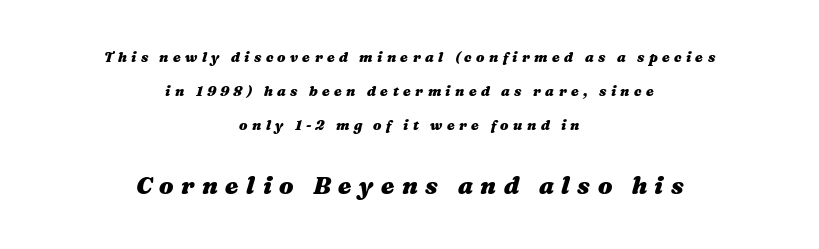
Q: Is the text bold? A: Yes.
Q: Is the text italic (slanted)? A: Yes, it leans right by about 16 degrees.
Q: Is the text underlined? A: No.
Q: How is the paragraph aligned? A: Centered.
Q: Is the spacing between letters normal or unusually wide? A: Unusually wide.
Q: Is the spacing between lines tight, normal or loose? A: Loose.
Q: Which block of text is set in a larger size, the first (top) or the second (bottom)? A: The second (bottom) one.
